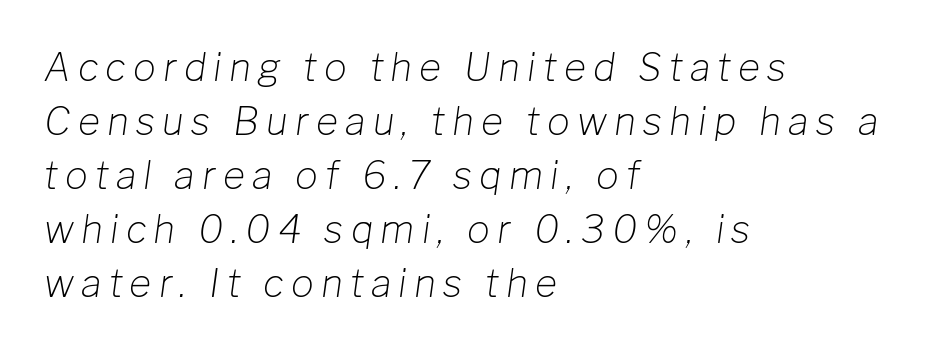
{"italic": "yes", "lean": "right", "slant_degrees": 8, "bold": "no", "weight": "light", "width": "normal", "stroke_contrast": "low", "x_height": "medium", "monospaced": "no", "underline": "no", "align": "left", "line_spacing": "normal", "line_spacing_ratio": 1.42, "glyph_px": 38}
